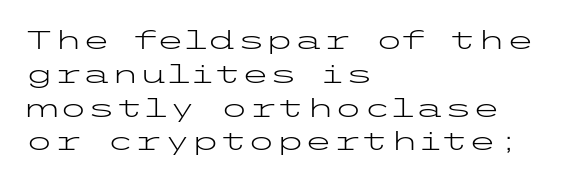
The image shows 26 px text type, upright; set left-aligned, normal line spacing (1.3x), normal letter spacing, not underlined.
